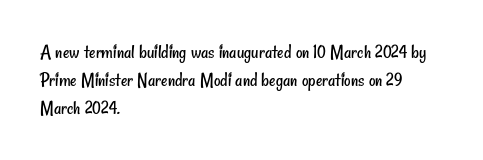
Q: Is the text bold? A: No.
Q: Is the text underlined? A: No.
Q: How is the paragraph aligned? A: Left-aligned.
Q: Is the spacing between letters normal or unusually wide? A: Normal.
Q: Is the spacing between lines tight, normal or loose? A: Normal.
